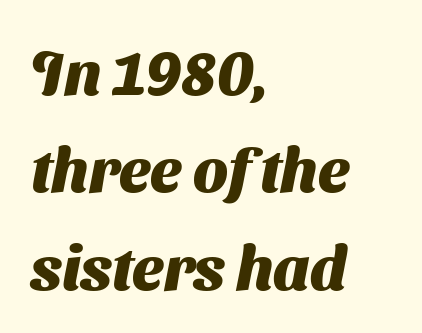
Q: Is the text bold? A: Yes.
Q: Is the typeface a serif or a sans-serif typeface? A: Sans-serif.
Q: Is the text underlined? A: No.
Q: How is the paragraph aligned? A: Left-aligned.
Q: Is the spacing between letters normal or unusually wide? A: Normal.
Q: Is the spacing between lines tight, normal or loose? A: Normal.
Q: Width (condensed, normal, or wide)? A: Normal.
Q: Stroke contrast? A: Medium.
Q: x-height? A: Medium.
Q: Monospaced? A: No.
